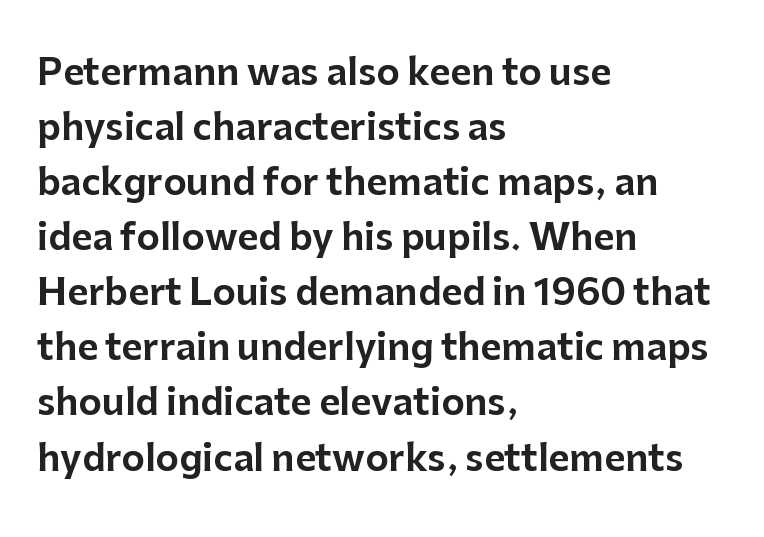
The image shows 36 px sans-serif type, upright; set left-aligned, normal line spacing (1.53x), normal letter spacing, not underlined; low stroke contrast and a medium x-height.
